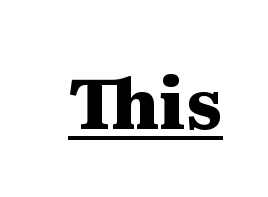
Q: Is the text bold? A: Yes.
Q: Is the text italic (slanted)? A: No, it is upright.
Q: Is the typeface a serif or a sans-serif typeface? A: Serif.
Q: Is the text underlined? A: Yes.
Q: Is the spacing between letters normal or unusually wide? A: Normal.
Q: Width (condensed, normal, or wide)? A: Wide.
Q: Stroke contrast? A: Medium.
Q: x-height? A: Medium.
Q: Monospaced? A: No.
